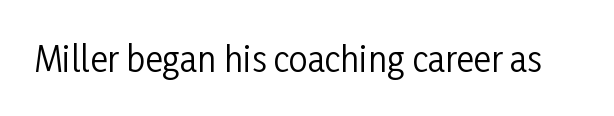
The image shows 34 px regular-weight, condensed sans-serif type, upright; set normal letter spacing, not underlined; low stroke contrast and a medium x-height.
